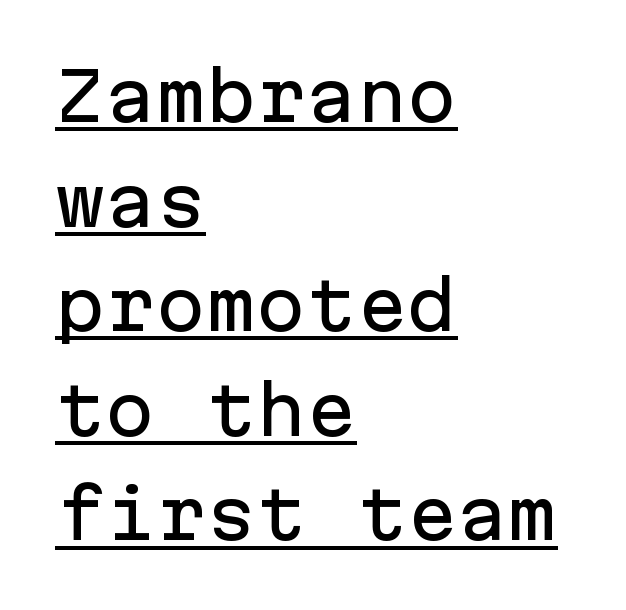
The image shows 67 px sans-serif type, upright, monospaced; set left-aligned, normal line spacing (1.56x), normal letter spacing, underlined; low stroke contrast and a medium x-height.
